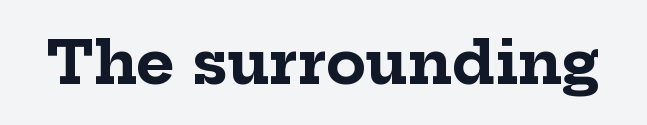
The designer went with a serif here, giving each stem small feet. Heft: maximum for text — a bold. Just letters on the line, the space beneath them empty. You could not count columns in this text — the font is proportionally spaced.
